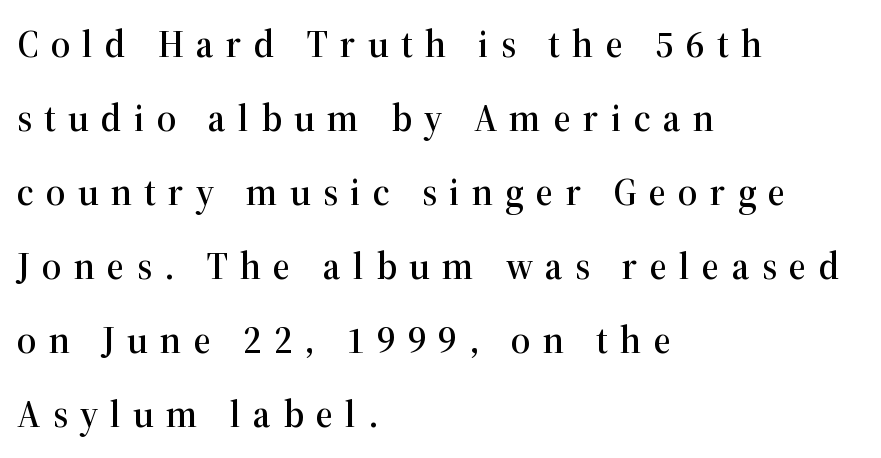
The image shows 38 px serif type, upright; set left-aligned, loose line spacing (1.95x), unusually wide letter spacing (+0.32 em), not underlined; high stroke contrast and a medium x-height.
